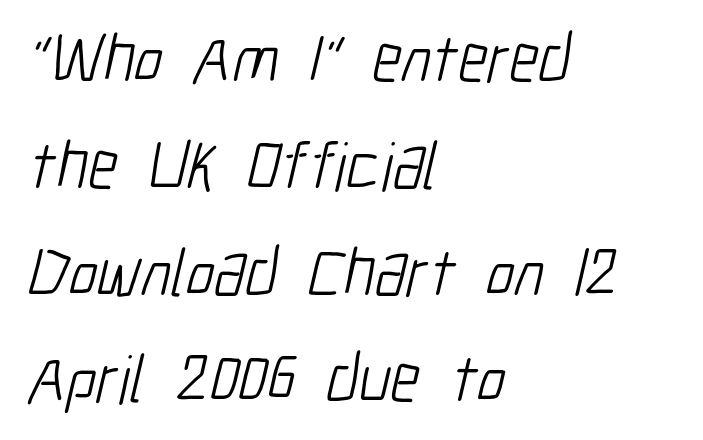
The designer left line spacing at the default. Layout note: lines flush left. Honestly, the letter spacing is just normal — you wouldn't notice it. Note the varied advance widths — an 'i' is clearly narrower than an 'm'.
